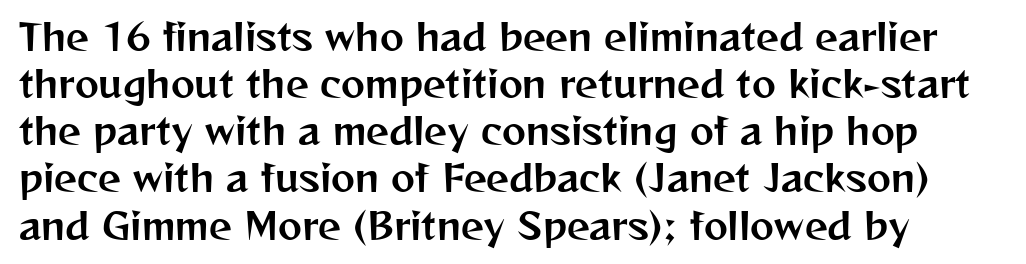
{"serif": "no", "italic": "no", "width": "normal", "stroke_contrast": "medium", "x_height": "medium", "monospaced": "no", "underline": "no", "line_spacing": "normal", "line_spacing_ratio": 1.31, "letter_spacing": "normal", "letter_spacing_em": 0.0, "glyph_px": 36}
